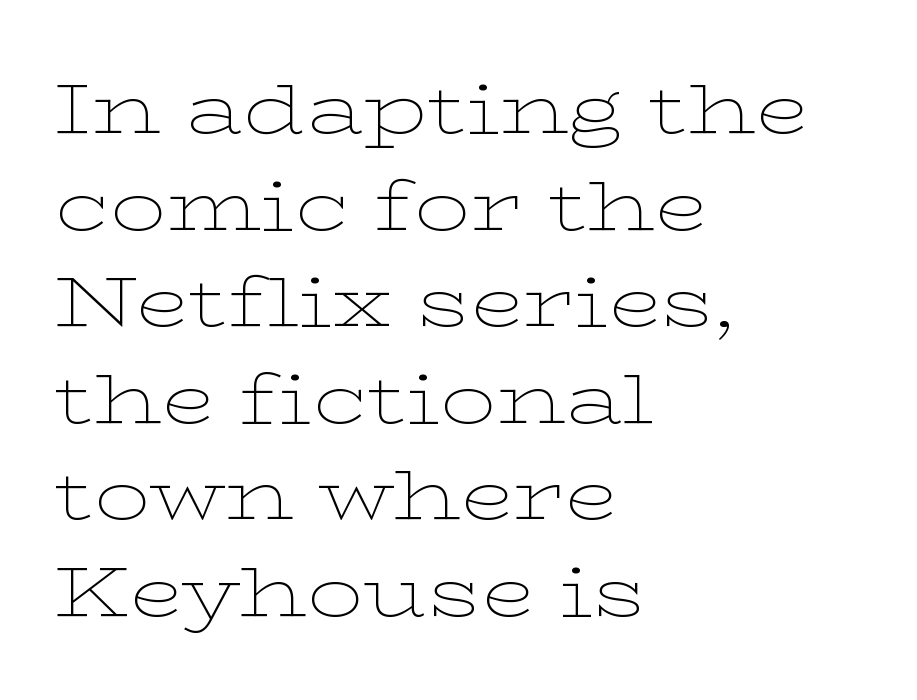
Between one letter and the next there's only the usual sliver of space. Serifs: yes, visible at the terminals of the letterforms. Unmarked baselines from the first word to the last. Reading down the column, the eye jumps a familiar distance to each next line. It's the straight-up-and-down kind of type.
